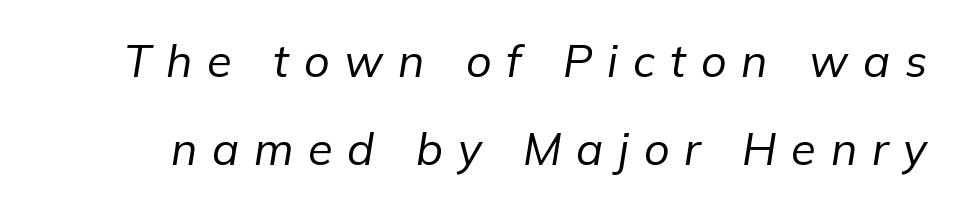
One glance says open: line gaps are wider than usual. Type without underlining. Yep, that's italic — everything's leaning. You could not count columns in this text — the font is proportionally spaced.
